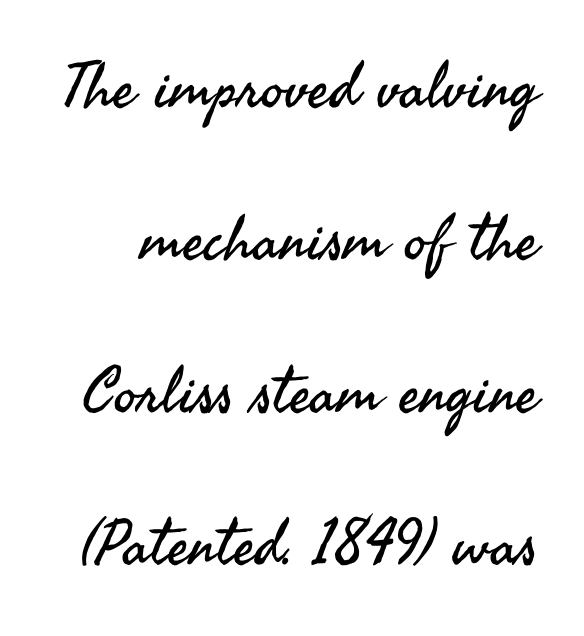
Q: Is the text bold? A: No.
Q: Is the text italic (slanted)? A: Yes.
Q: Is the typeface a serif or a sans-serif typeface? A: Sans-serif.
Q: Is the text underlined? A: No.
Q: Is the spacing between letters normal or unusually wide? A: Normal.
Q: Is the spacing between lines tight, normal or loose? A: Loose.
Q: Width (condensed, normal, or wide)? A: Normal.
Q: Stroke contrast? A: Medium.
Q: x-height? A: Small.
Q: Monospaced? A: No.
